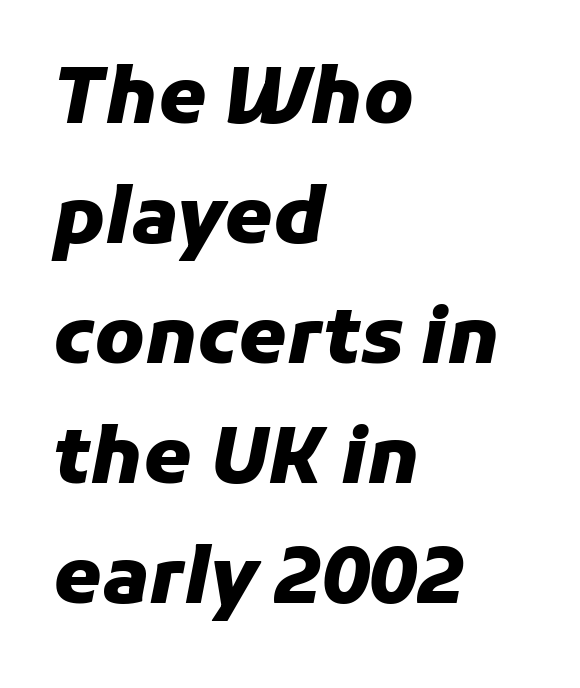
{"italic": "yes", "lean": "right", "slant_degrees": 11, "bold": "yes", "weight": "heavy", "width": "normal", "stroke_contrast": "low", "x_height": "medium", "monospaced": "no", "underline": "no", "align": "left", "line_spacing": "normal", "line_spacing_ratio": 1.56, "letter_spacing": "normal", "letter_spacing_em": 0.0, "glyph_px": 77}
